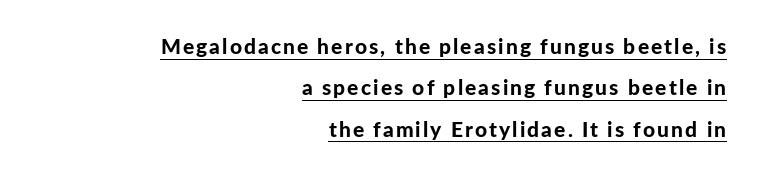
{"italic": "no", "bold": "yes", "underline": "yes", "align": "right", "line_spacing": "loose", "line_spacing_ratio": 1.97, "glyph_px": 21}
